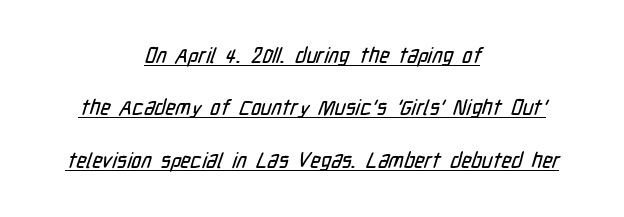
The image shows 21 px text type; set centered, loose line spacing (2.49x), normal letter spacing, underlined.
